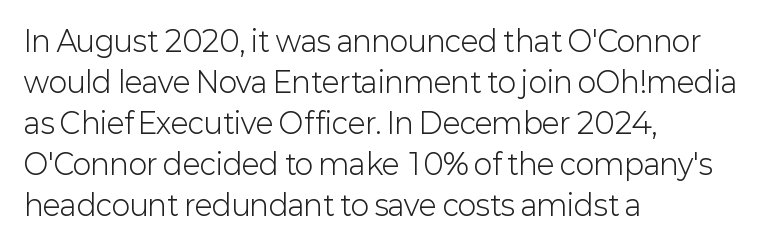
Words appear dense and cohesive because spacing is normal. Line beginnings align vertically; line endings do not. Baseline-to-baseline distance is the conventional proportion of letter height. Stroke thickness stays within the range of a standard reading face or lighter. The glyphs in this specimen are sans serif. The space beneath each line is pristine and unruled.
